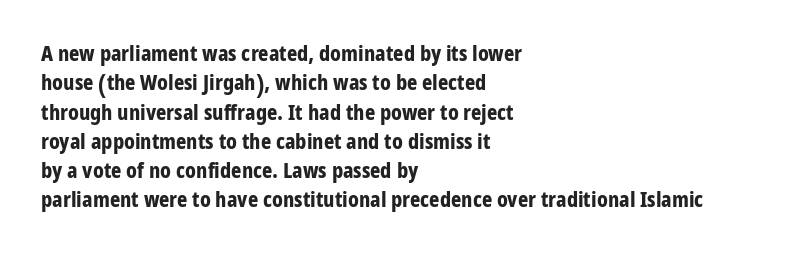
Q: Is the text bold? A: Yes.
Q: Is the text italic (slanted)? A: No, it is upright.
Q: Is the text underlined? A: No.
Q: How is the paragraph aligned? A: Left-aligned.
Q: Is the spacing between letters normal or unusually wide? A: Normal.
Q: Is the spacing between lines tight, normal or loose? A: Normal.
